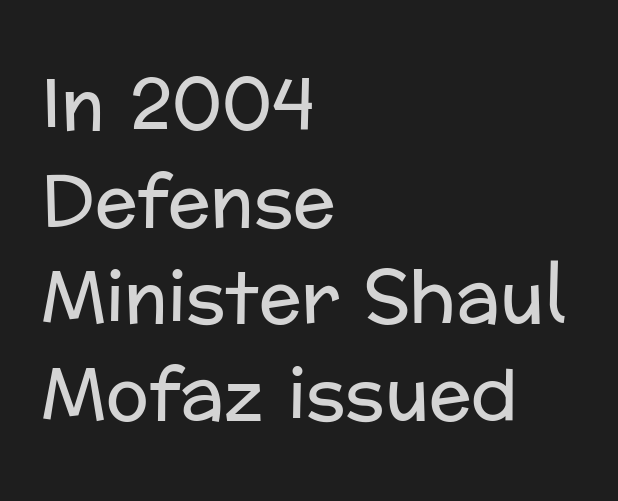
Q: Is the text bold? A: No.
Q: Is the text italic (slanted)? A: No, it is upright.
Q: Is the typeface a serif or a sans-serif typeface? A: Sans-serif.
Q: Is the text underlined? A: No.
Q: How is the paragraph aligned? A: Left-aligned.
Q: Is the spacing between letters normal or unusually wide? A: Normal.
Q: Is the spacing between lines tight, normal or loose? A: Normal.
Q: Width (condensed, normal, or wide)? A: Normal.
Q: Stroke contrast? A: Low.
Q: x-height? A: Medium.
Q: Monospaced? A: No.
